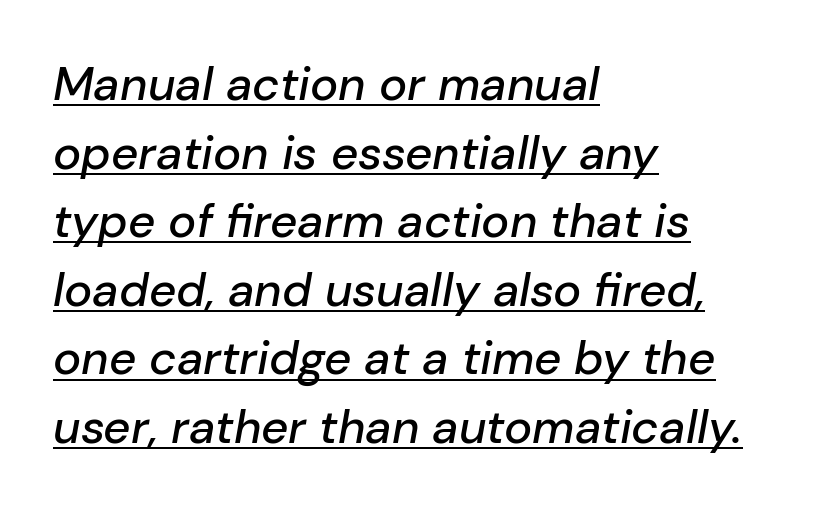
The image shows 47 px text type, italic (leaning right); set left-aligned, normal line spacing (1.46x), normal letter spacing, underlined; low stroke contrast and a medium x-height.
